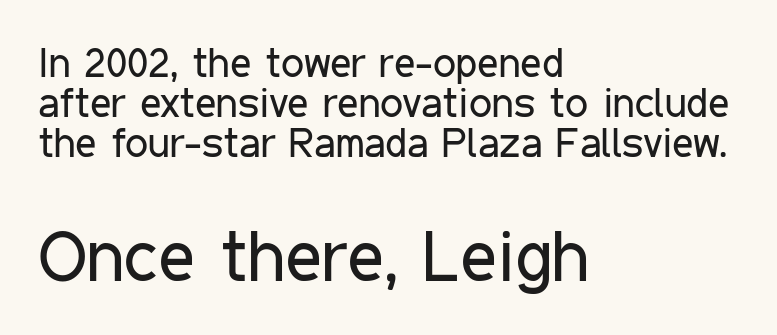
Q: Is the text bold? A: No.
Q: Is the text italic (slanted)? A: No, it is upright.
Q: Is the typeface a serif or a sans-serif typeface? A: Sans-serif.
Q: Is the text underlined? A: No.
Q: How is the paragraph aligned? A: Left-aligned.
Q: Is the spacing between letters normal or unusually wide? A: Normal.
Q: Is the spacing between lines tight, normal or loose? A: Tight.
Q: Which block of text is set in a larger size, the first (top) or the second (bottom)? A: The second (bottom) one.
Q: Width (condensed, normal, or wide)? A: Condensed.
Q: Stroke contrast? A: Low.
Q: x-height? A: Medium.
Q: Monospaced? A: No.
